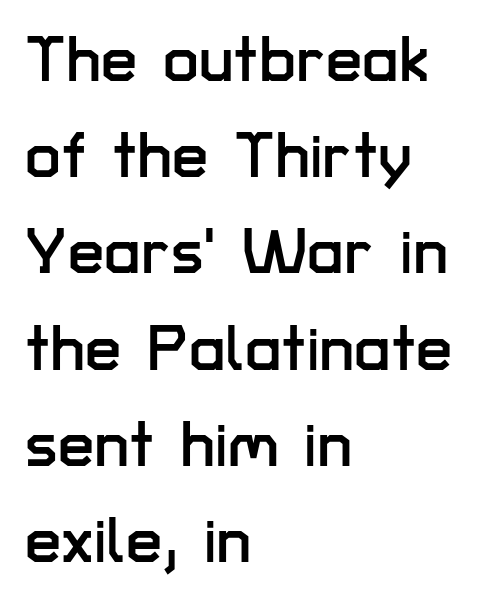
This sample has the flowing, uneven cadence of proportional lettering. Every character sits straight up, as roman type does. The rendering keeps characters at their native spacing. Unlike a traditional serif, this face leaves its strokes unadorned.
